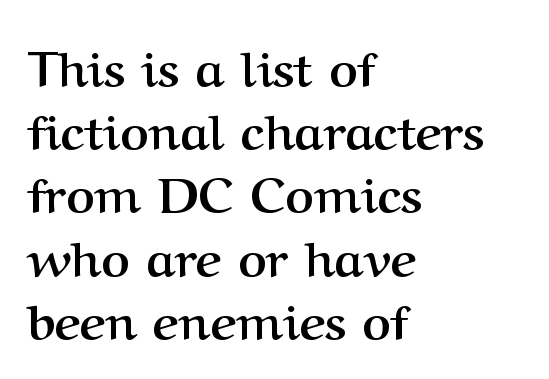
The image shows 49 px semibold serif type, upright; set left-aligned, normal line spacing (1.29x), normal letter spacing, not underlined; medium stroke contrast and a medium x-height.
